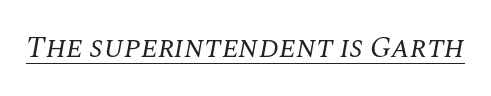
Typographically, this falls in the serif category. Descenders here cross a horizontal rule under the line. Spacing between characters is what you'd get straight out of the box. Varying glyph widths throughout — classic text-font behaviour.
